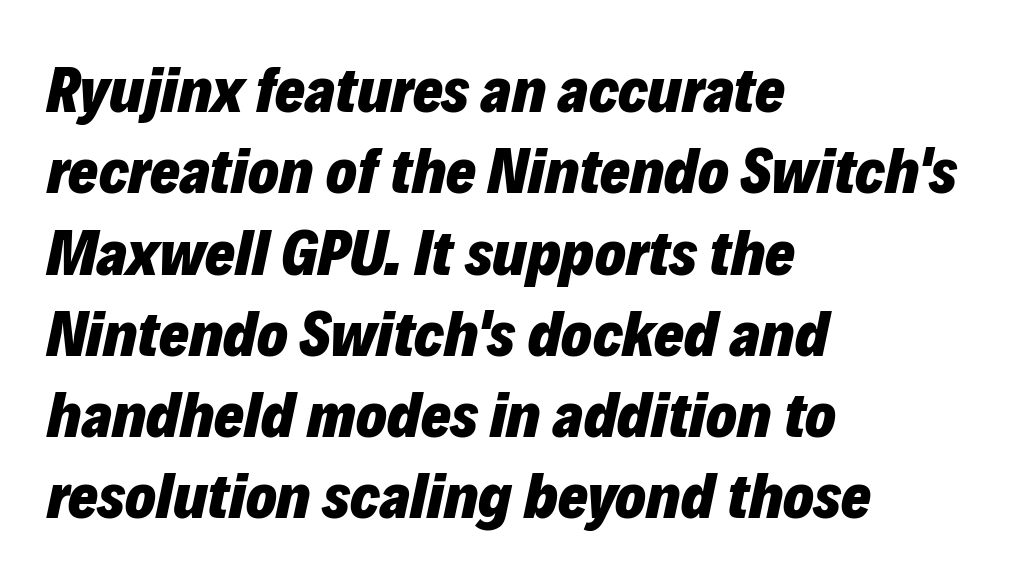
The image shows 64 px heavy type, italic (leaning right); set left-aligned, normal line spacing (1.27x), normal letter spacing, not underlined; low stroke contrast and a medium x-height.
